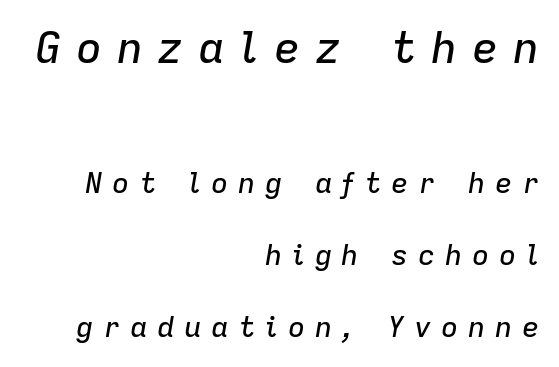
{"italic": "yes", "lean": "right", "slant_degrees": 9, "width": "normal", "stroke_contrast": "low", "x_height": "medium", "monospaced": "no", "underline": "no", "align": "right", "line_spacing": "loose", "line_spacing_ratio": 2.49, "letter_spacing": "wide", "letter_spacing_em": 0.33, "larger_block": "first", "size_ratio": 1.52, "glyph_px": 44}
